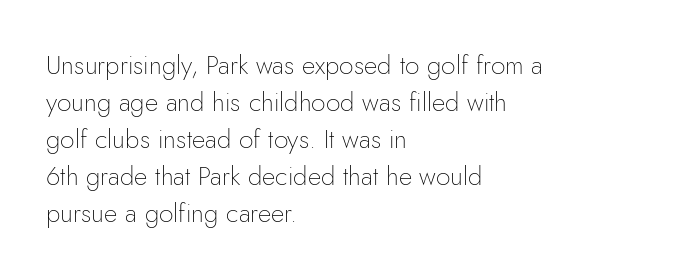
Rule under the text: the space is simply empty. The tracking reads as untouched default to a designer's eye. Compared with a typical body face, this is equally light or lighter still. A student would call this left alignment; a typographer would say flush left, rag right. The rows are spaced the way most documents space them.
